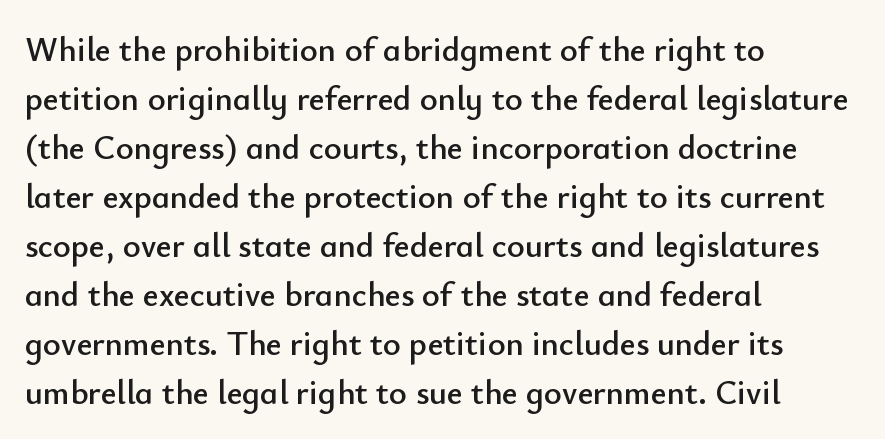
{"serif": "no", "italic": "no", "width": "normal", "stroke_contrast": "low", "x_height": "small", "monospaced": "no", "underline": "no", "align": "left", "line_spacing": "normal", "line_spacing_ratio": 1.44, "letter_spacing": "normal", "letter_spacing_em": 0.0, "glyph_px": 34}
